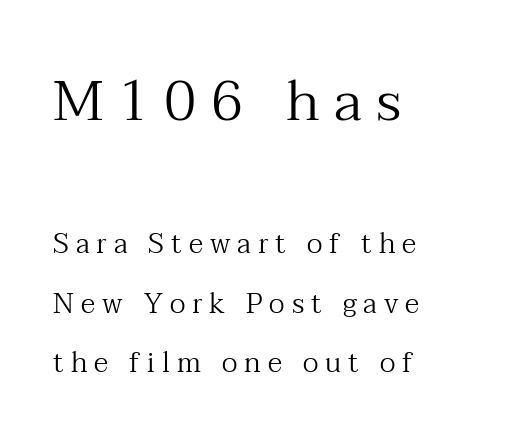
Look at the bottom of the vertical strokes: they flare into serifs here. Spacing between characters has been opened up far beyond the box default. The passage is arranged the way most books set body copy — flush left. A great deal of white space separates one row of letters from the next.
